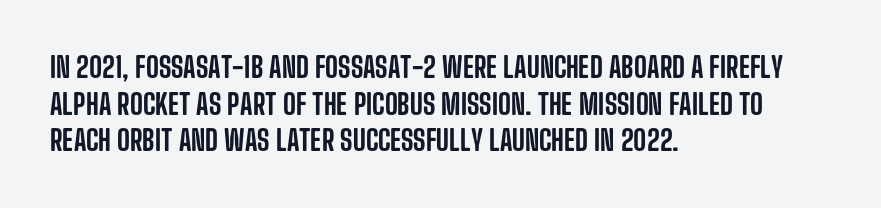
Q: Is the text italic (slanted)? A: No, it is upright.
Q: Is the typeface a serif or a sans-serif typeface? A: Sans-serif.
Q: Is the text underlined? A: No.
Q: How is the paragraph aligned? A: Left-aligned.
Q: Is the spacing between letters normal or unusually wide? A: Normal.
Q: Is the spacing between lines tight, normal or loose? A: Normal.
Q: Width (condensed, normal, or wide)? A: Condensed.
Q: Stroke contrast? A: Low.
Q: x-height? A: Large.
Q: Monospaced? A: No.
